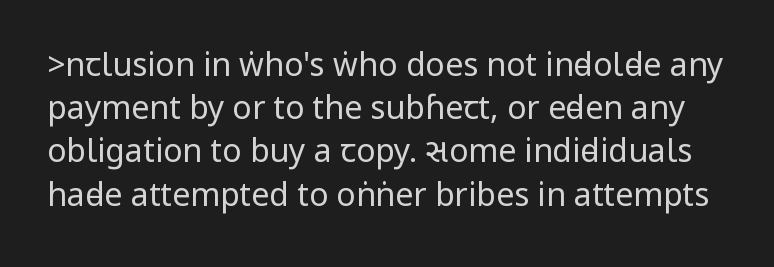
The image shows 32 px regular-weight, condensed sans-serif type, upright; set normal line spacing (1.35x), normal letter spacing, not underlined; low stroke contrast.
